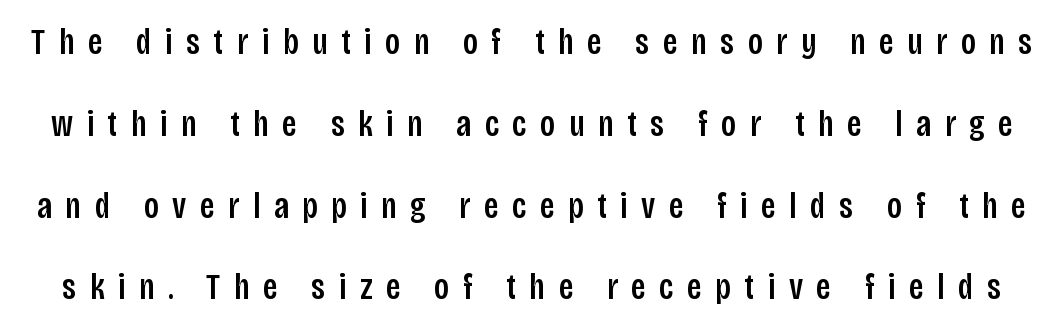
Style check: upright. Any mark beneath the type? The region is blank. This sample has the flowing, uneven cadence of proportional lettering. The type is letterspaced generously, with wide tracking. The text was rendered using a sans face with plain stroke endings.
